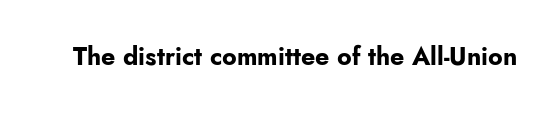
Q: Is the text bold? A: Yes.
Q: Is the text italic (slanted)? A: No, it is upright.
Q: Is the text underlined? A: No.
Q: Is the spacing between letters normal or unusually wide? A: Normal.
